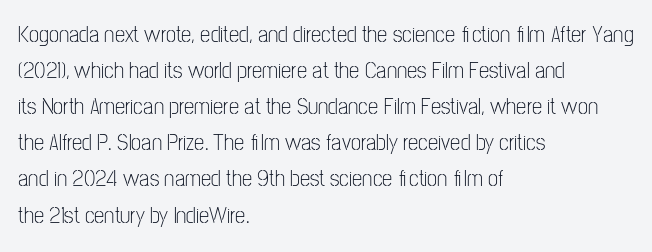
Nothing unusual about the tracking: characters are spaced as the font intends. The typesetter chose a ragged-right arrangement here. Vertical strokes here are truly vertical. In terms of leading, this rendering sits right in the middle.
